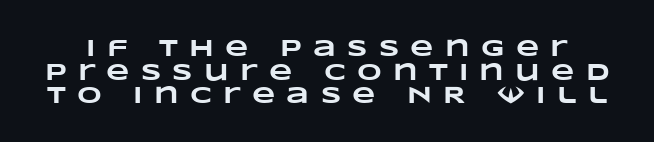
Q: Is the text bold? A: Yes.
Q: Is the text underlined? A: No.
Q: Is the spacing between letters normal or unusually wide? A: Unusually wide.
Q: Is the spacing between lines tight, normal or loose? A: Tight.
